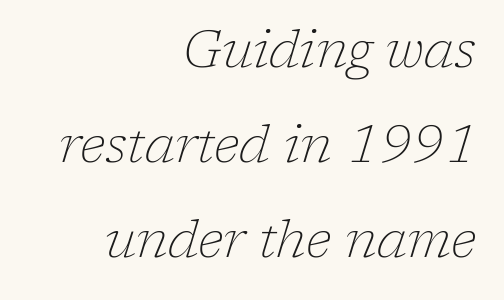
This sample uses plain, unmodified letter spacing. Decoration check: the copy has no underline. Weight class: somewhere from thin through regular. Right-aligned paragraph, ragged on the left. Is this a fixed-width face? No — the glyphs have proportional, varying widths. The face used here has a pronounced slope to its letters.
